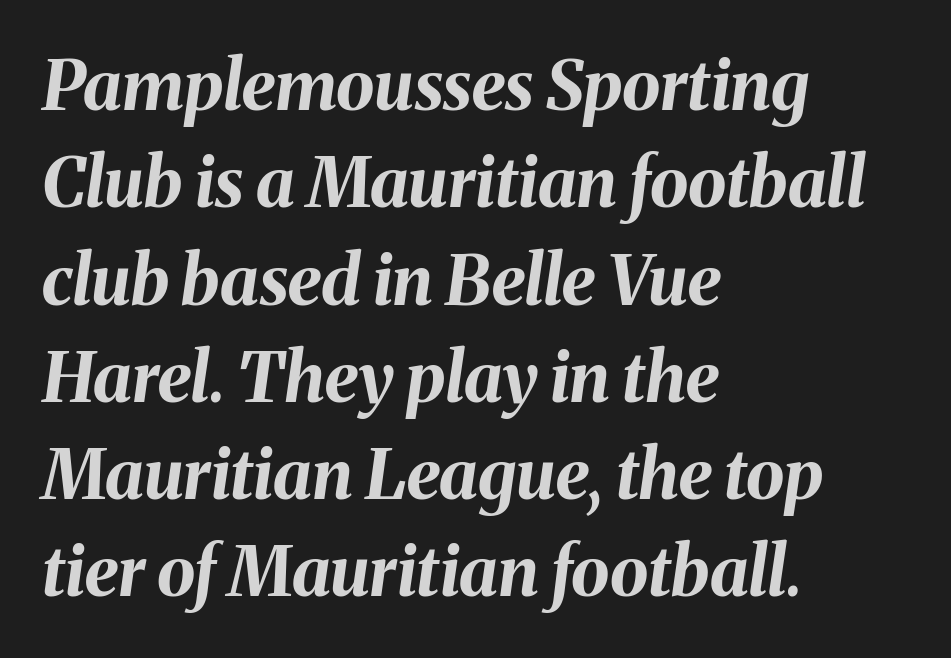
Q: Is the text bold? A: Yes.
Q: Is the text italic (slanted)? A: Yes, it leans right by about 8 degrees.
Q: Is the text underlined? A: No.
Q: How is the paragraph aligned? A: Left-aligned.
Q: Is the spacing between letters normal or unusually wide? A: Normal.
Q: Is the spacing between lines tight, normal or loose? A: Normal.
Q: Width (condensed, normal, or wide)? A: Normal.
Q: Stroke contrast? A: Medium.
Q: x-height? A: Medium.
Q: Monospaced? A: No.
